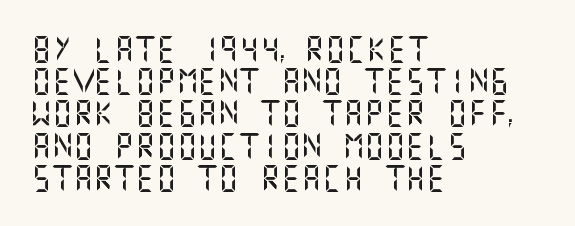
You could call the tracking neutral — neither tight nor loose. Posture: upright roman. Which margin do the lines hug? The left one — the right edge is uneven. Decoration check: the copy has no underline.
